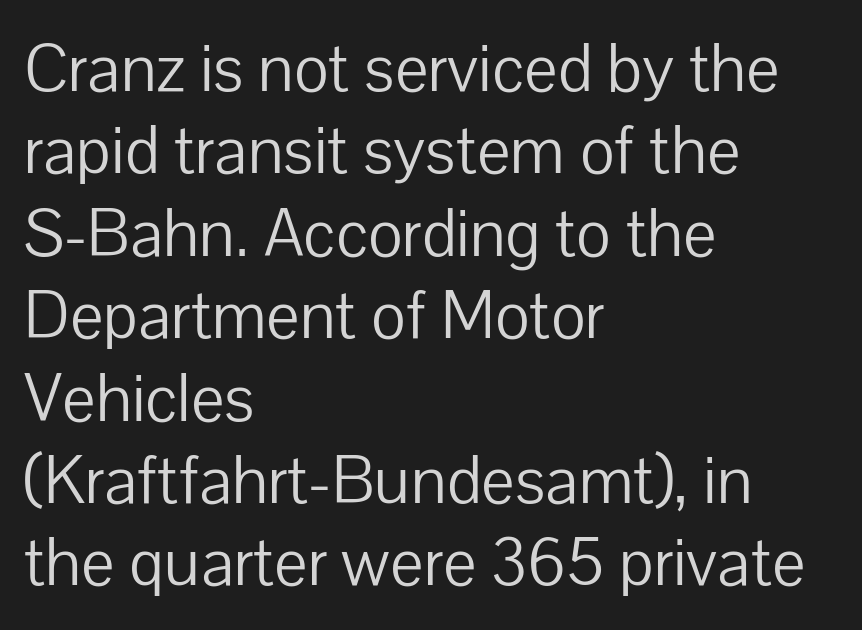
Teacher's note: observe the even left margin — that is flush-left alignment. Is this a fixed-width face? No — the glyphs have proportional, varying widths. Stems and bowls with no extra thickness — not bold. Each row of text sits above clean, open space.
